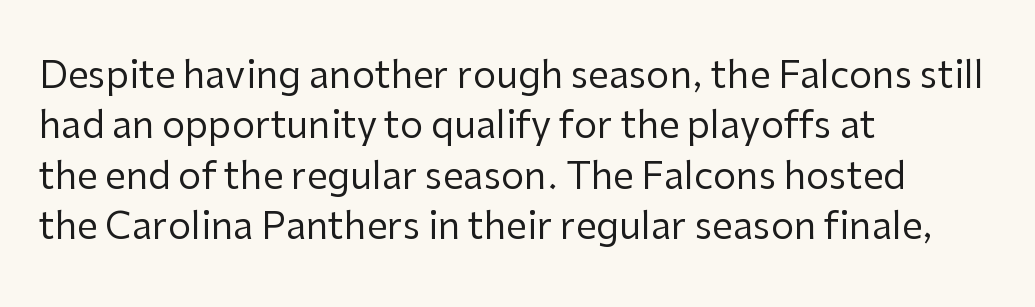
{"serif": "no", "italic": "no", "bold": "no", "weight": "regular", "width": "normal", "stroke_contrast": "low", "x_height": "medium", "monospaced": "no", "underline": "no", "align": "left", "line_spacing": "normal", "line_spacing_ratio": 1.36, "letter_spacing": "normal", "letter_spacing_em": 0.0, "glyph_px": 37}
